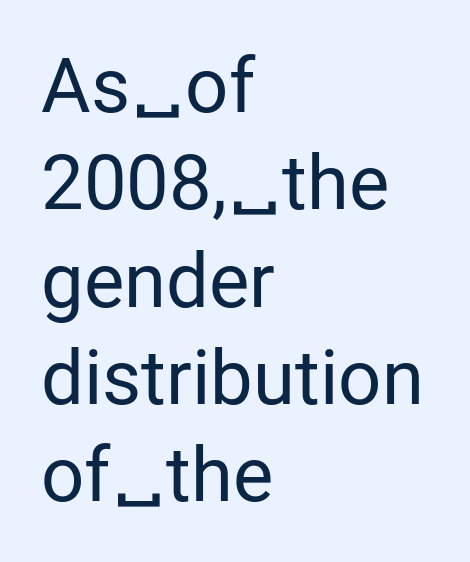
This rendering employs a face without finishing strokes, i.e., a sans-serif. The zone under the glyphs is completely vacant. The typesetter chose a ragged-right arrangement here. Stems and bowls with no extra thickness — not bold. The passage shown is typed in a proportional face where columns would drift. A roman cut, with each character standing at attention.
